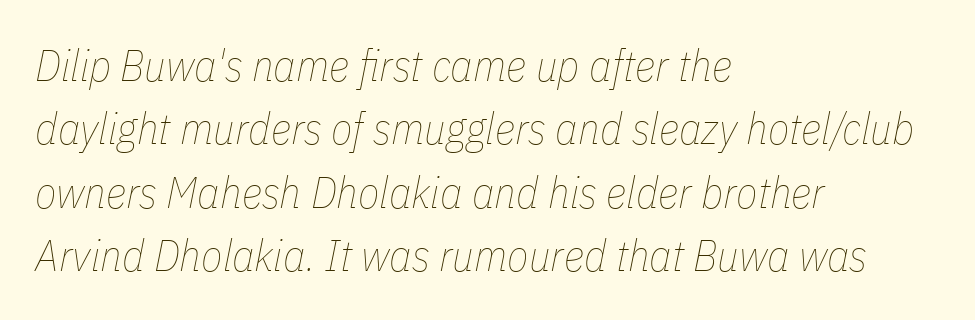
The passage is arranged the way most books set body copy — flush left. There is no visible air inserted between adjacent glyphs. The letterforms sit at book weight or below. Each letter keeps its own natural width here, so spacing adapts to shape.
